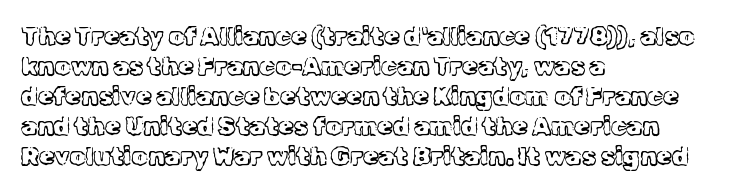
Stem width sits at or under what a default text font uses. Rendered with straight, roman letterforms. In CSS terms this would be text-align: left. Is the letter spacing exaggerated? No — it looks like the ordinary default.
